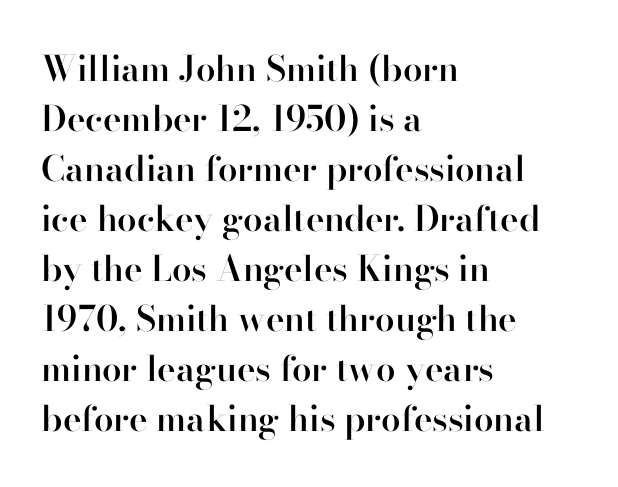
{"serif": "yes", "italic": "no", "bold": "semi", "weight": "semibold", "width": "normal", "stroke_contrast": "high", "x_height": "small", "monospaced": "no", "underline": "no", "align": "left", "line_spacing": "normal", "line_spacing_ratio": 1.43, "letter_spacing": "normal", "letter_spacing_em": 0.0, "glyph_px": 35}
